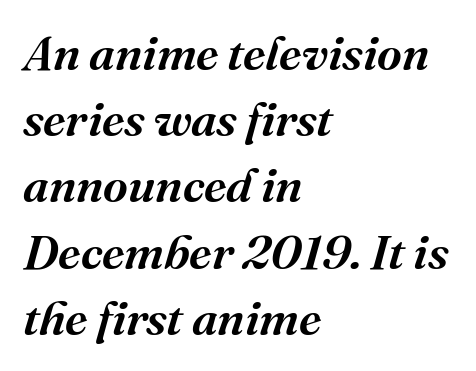
{"serif": "yes", "italic": "yes", "lean": "right", "slant_degrees": 16, "width": "normal", "stroke_contrast": "medium", "x_height": "medium", "monospaced": "no", "underline": "no", "align": "left", "line_spacing": "normal", "line_spacing_ratio": 1.38, "letter_spacing": "normal", "letter_spacing_em": 0.0, "glyph_px": 48}
